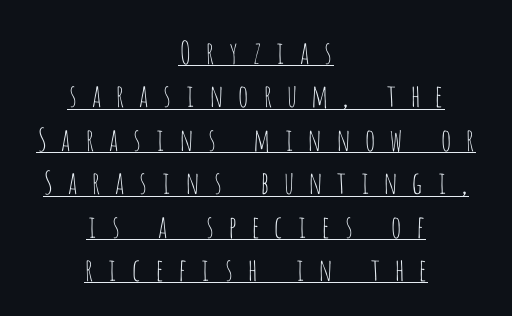
{"serif": "no", "italic": "no", "bold": "no", "weight": "thin", "width": "condensed", "stroke_contrast": "low", "x_height": "large", "monospaced": "no", "underline": "yes", "align": "center", "line_spacing": "normal", "line_spacing_ratio": 1.4, "letter_spacing": "wide", "letter_spacing_em": 0.42, "glyph_px": 31}
